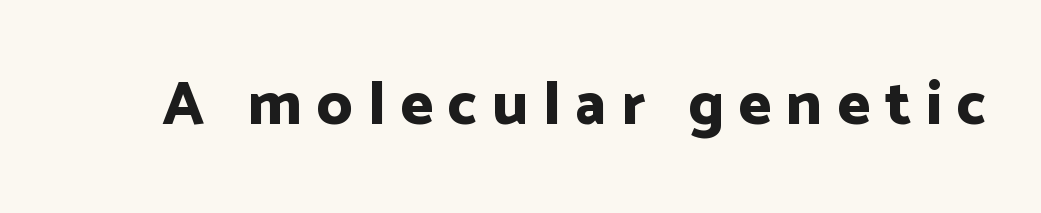
Q: Is the text bold? A: Yes.
Q: Is the text italic (slanted)? A: No, it is upright.
Q: Is the typeface a serif or a sans-serif typeface? A: Sans-serif.
Q: Is the text underlined? A: No.
Q: Is the spacing between letters normal or unusually wide? A: Unusually wide.
Q: Width (condensed, normal, or wide)? A: Normal.
Q: Stroke contrast? A: Low.
Q: x-height? A: Medium.
Q: Monospaced? A: No.
